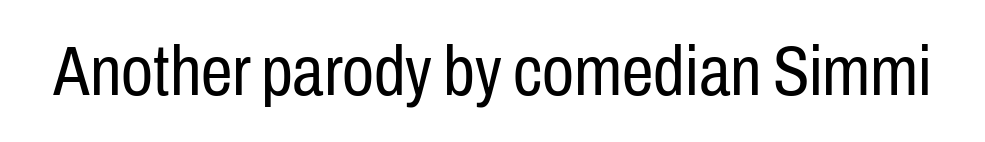
Q: Is the text bold? A: No.
Q: Is the text italic (slanted)? A: No, it is upright.
Q: Is the typeface a serif or a sans-serif typeface? A: Sans-serif.
Q: Is the text underlined? A: No.
Q: Is the spacing between letters normal or unusually wide? A: Normal.
Q: Width (condensed, normal, or wide)? A: Condensed.
Q: Stroke contrast? A: Low.
Q: x-height? A: Medium.
Q: Monospaced? A: No.
